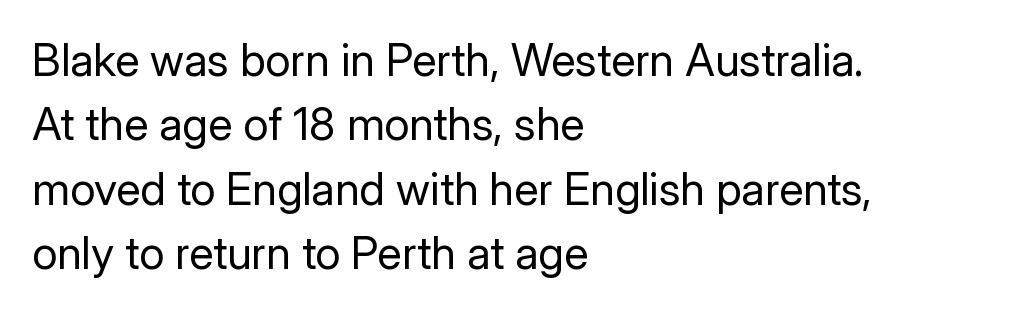
{"serif": "no", "italic": "no", "bold": "no", "weight": "regular", "width": "normal", "stroke_contrast": "low", "x_height": "medium", "monospaced": "no", "underline": "no", "align": "left", "line_spacing": "normal", "line_spacing_ratio": 1.43, "letter_spacing": "normal", "letter_spacing_em": 0.0, "glyph_px": 45}
